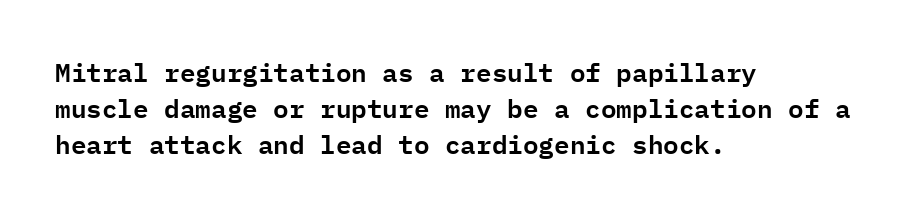
The image shows 26 px text type, upright; set left-aligned, normal line spacing (1.39x), normal letter spacing, not underlined.
